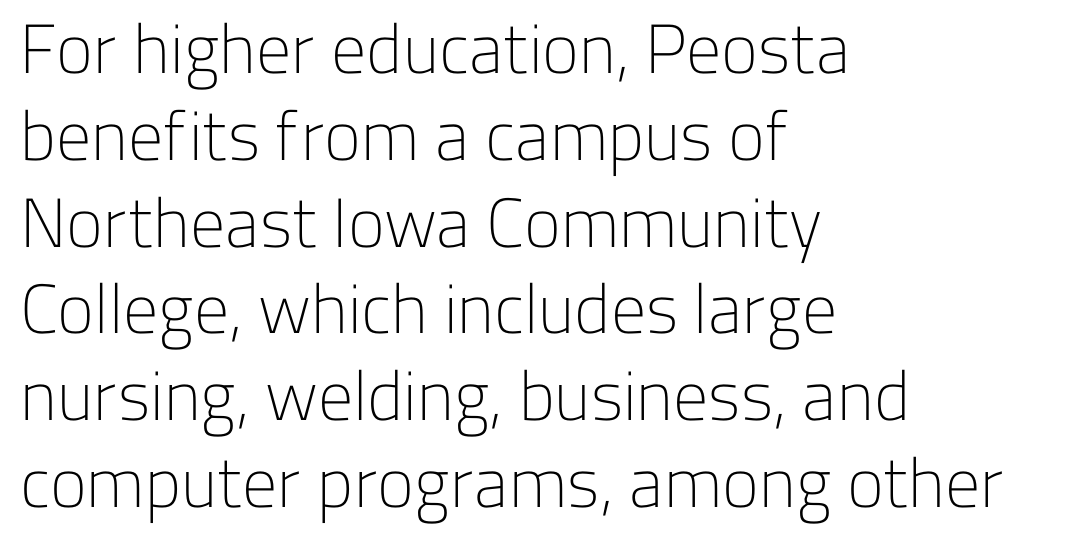
Is this a sans? Yes — the strokes have no serifs. Note the varied advance widths — an 'i' is clearly narrower than an 'm'. Type without underlining. Ascenders rise straight up at ninety degrees.
